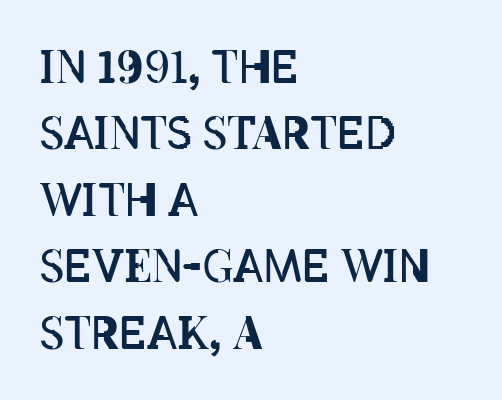
Q: Is the text bold? A: No.
Q: Is the text italic (slanted)? A: No, it is upright.
Q: Is the text underlined? A: No.
Q: How is the paragraph aligned? A: Left-aligned.
Q: Is the spacing between letters normal or unusually wide? A: Normal.
Q: Is the spacing between lines tight, normal or loose? A: Normal.
Q: Width (condensed, normal, or wide)? A: Condensed.
Q: Stroke contrast? A: Low.
Q: x-height? A: Large.
Q: Monospaced? A: No.
